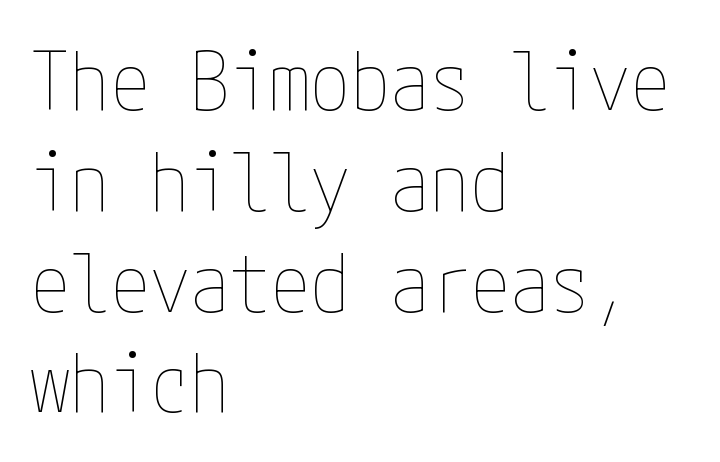
Q: Is the text bold? A: No.
Q: Is the text italic (slanted)? A: No, it is upright.
Q: Is the text underlined? A: No.
Q: How is the paragraph aligned? A: Left-aligned.
Q: Is the spacing between letters normal or unusually wide? A: Normal.
Q: Is the spacing between lines tight, normal or loose? A: Normal.
Q: Width (condensed, normal, or wide)? A: Condensed.
Q: Stroke contrast? A: Low.
Q: x-height? A: Medium.
